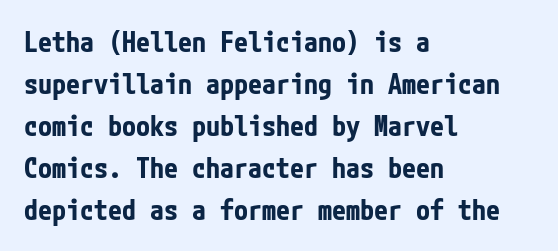
Q: Is the text bold? A: Yes.
Q: Is the text italic (slanted)? A: No, it is upright.
Q: Is the typeface a serif or a sans-serif typeface? A: Sans-serif.
Q: Is the text underlined? A: No.
Q: How is the paragraph aligned? A: Left-aligned.
Q: Is the spacing between letters normal or unusually wide? A: Normal.
Q: Is the spacing between lines tight, normal or loose? A: Normal.
Q: Width (condensed, normal, or wide)? A: Condensed.
Q: Stroke contrast? A: Low.
Q: x-height? A: Medium.
